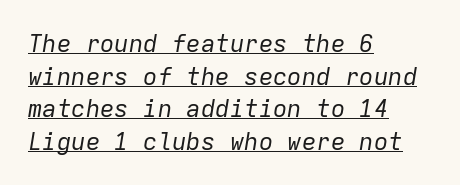
The image shows 24 px text type, italic (leaning right); set left-aligned, normal line spacing (1.36x), normal letter spacing, underlined.
